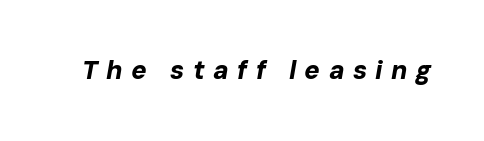
These lines have a slow, spaced-out rhythm from letter to letter. On the weight axis this lands at bold, roughly 700. Just letters on the line, the space beneath them empty. When letters slant like this, we call the style italic.
